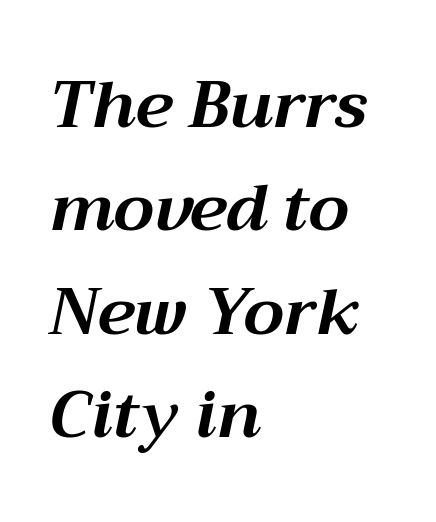
{"italic": "yes", "lean": "right", "slant_degrees": 12, "bold": "yes", "weight": "bold", "width": "normal", "stroke_contrast": "medium", "x_height": "medium", "monospaced": "no", "underline": "no", "align": "left", "line_spacing": "normal", "line_spacing_ratio": 1.59, "letter_spacing": "normal", "letter_spacing_em": 0.0, "glyph_px": 65}
